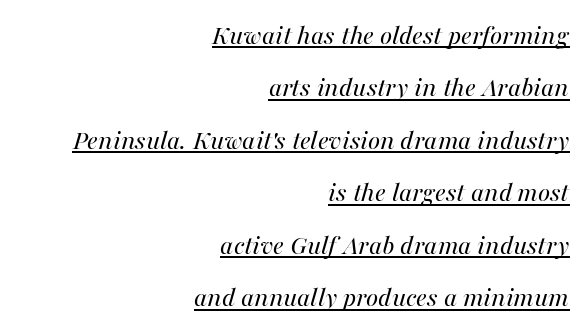
The image shows 29 px regular-weight type, italic (leaning right); set right-aligned, line spacing 1.81x, normal letter spacing, underlined; medium stroke contrast and a medium x-height.
